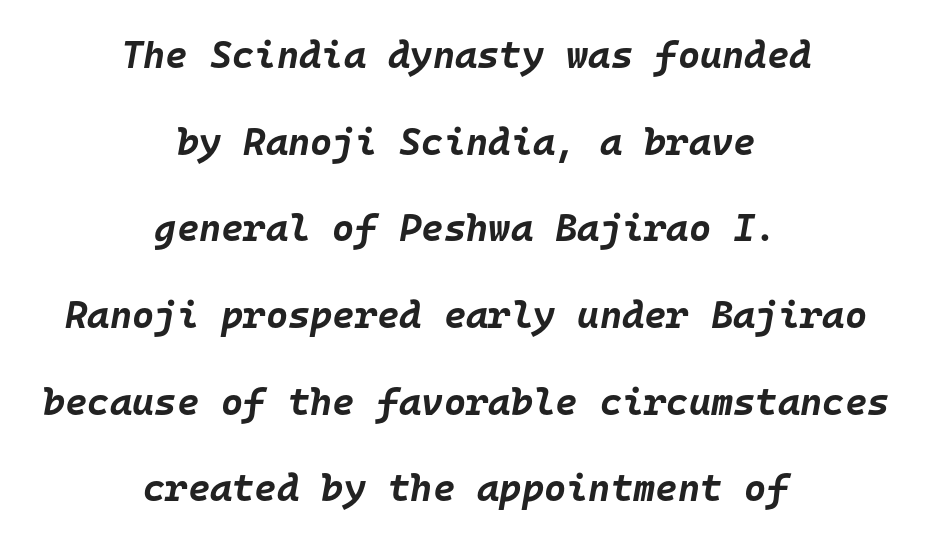
These lines are rendered in a fixed-pitch font. The gap between lines stays unmarked. The whitespace from short lines is split evenly between both sides. As a designer I'd log this as weight 700, bold.
